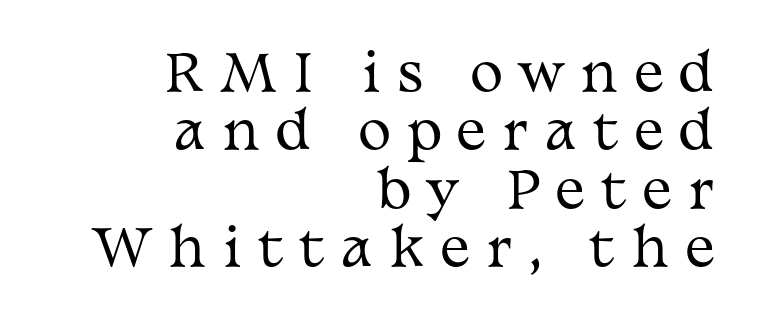
Q: Is the text bold? A: No.
Q: Is the text italic (slanted)? A: No, it is upright.
Q: Is the typeface a serif or a sans-serif typeface? A: Serif.
Q: Is the text underlined? A: No.
Q: How is the paragraph aligned? A: Right-aligned.
Q: Is the spacing between letters normal or unusually wide? A: Unusually wide.
Q: Width (condensed, normal, or wide)? A: Wide.
Q: Stroke contrast? A: Medium.
Q: x-height? A: Medium.
Q: Monospaced? A: No.
